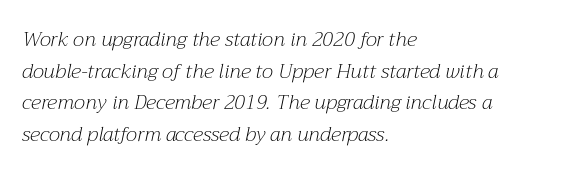
Q: Is the text bold? A: No.
Q: Is the text italic (slanted)? A: Yes, it leans right by about 12 degrees.
Q: Is the text underlined? A: No.
Q: How is the paragraph aligned? A: Left-aligned.
Q: Is the spacing between letters normal or unusually wide? A: Normal.
Q: Is the spacing between lines tight, normal or loose? A: Normal.
